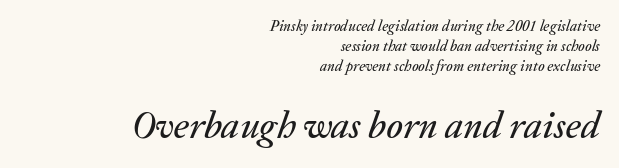
This sample has the flowing, uneven cadence of proportional lettering. Two sizes are in play, and the larger belongs to the second block. The text block is weighted toward the right margin, trailing off unevenly leftward. The words here are not underlined. It's the slanting kind of type.
